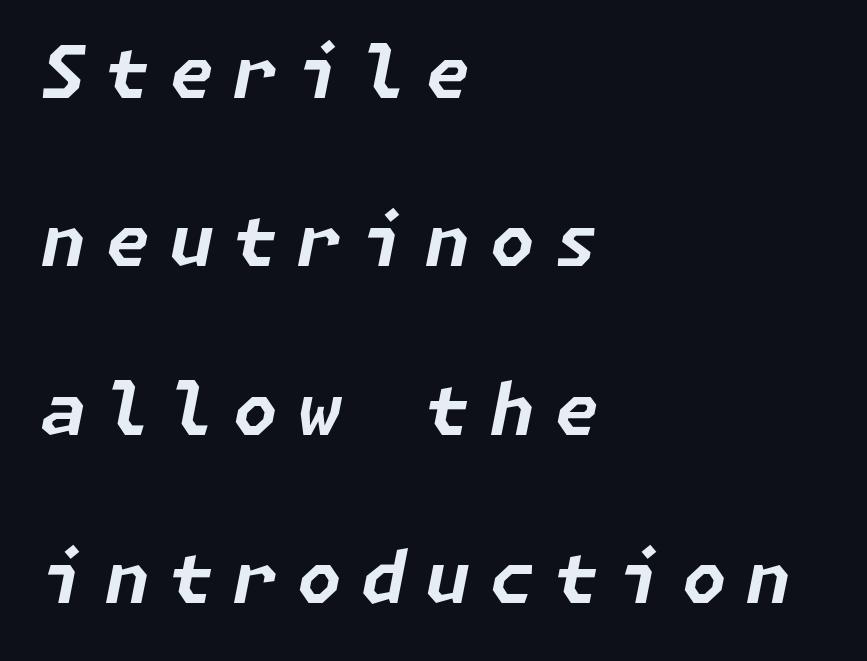
The line-height multiplier appears high, well above default. The space directly below the letters is spotless. What weight is shown? A full bold with thick strokes. The specimen reads as italic at a glance.
